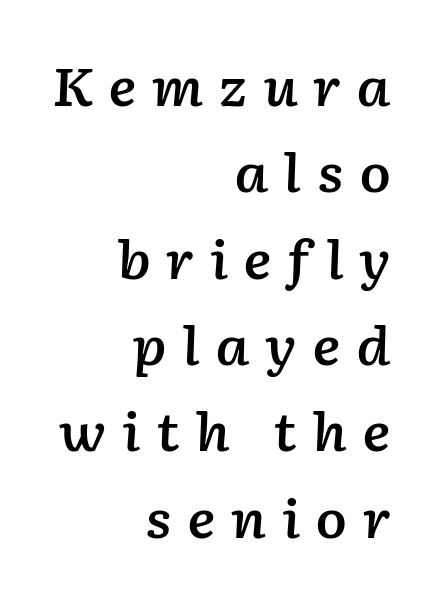
The space directly below the letters is spotless. Letter spacing: wide. In terms of weight, the rendering is demibold, just under bold. Regarding leading, the lines here are spaced in the standard way. The face used here is proportionally spaced, like ordinary book or web type.
